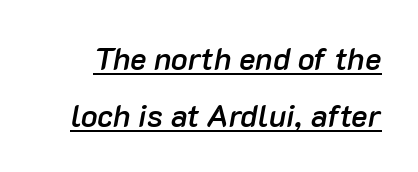
The image shows 31 px semibold type, italic (leaning right); set line spacing 1.83x, normal letter spacing, underlined; low stroke contrast and a medium x-height.
